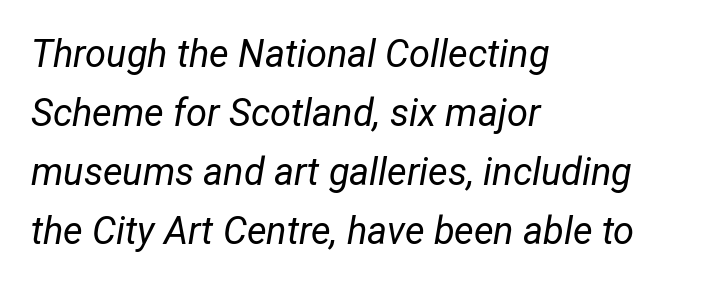
The image shows 38 px regular-weight, condensed type, italic (leaning right); set left-aligned, normal line spacing (1.55x), normal letter spacing, not underlined; low stroke contrast and a medium x-height.
